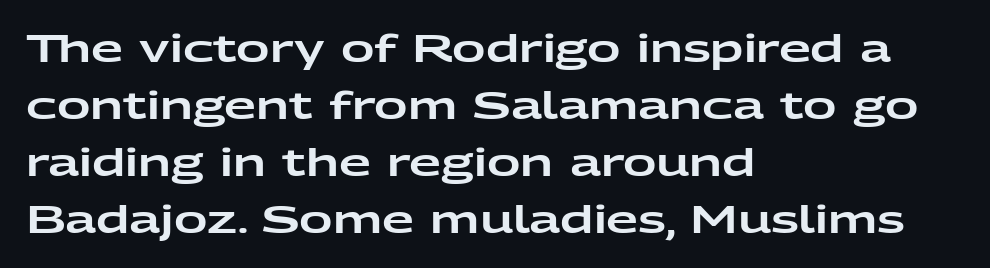
This sample is left-justified, so line endings fall wherever the words run out. How are the letters spaced? Ordinarily, with no added tracking. What kind of face is this? One without serifs — a sans. Words float on clear page, feet unadorned. Baseline-to-baseline distance is the conventional proportion of letter height.
